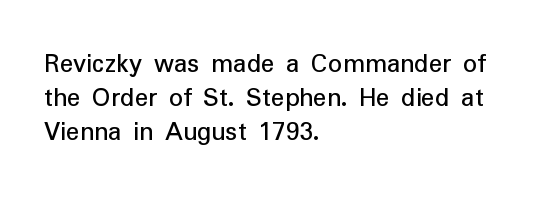
{"serif": "no", "italic": "no", "bold": "no", "weight": "regular", "width": "normal", "stroke_contrast": "low", "x_height": "medium", "monospaced": "no", "underline": "no", "align": "left", "line_spacing_ratio": 1.21, "letter_spacing": "normal", "letter_spacing_em": 0.0, "glyph_px": 28}
